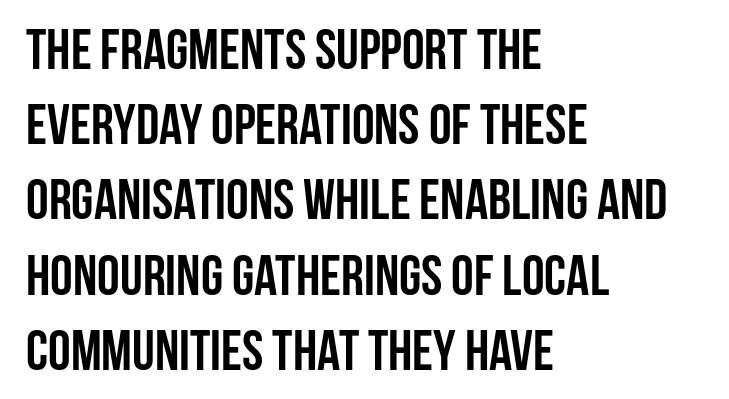
The image shows 57 px semibold, condensed sans-serif type, upright; set left-aligned, normal line spacing (1.32x), normal letter spacing, not underlined; low stroke contrast and a large x-height.
